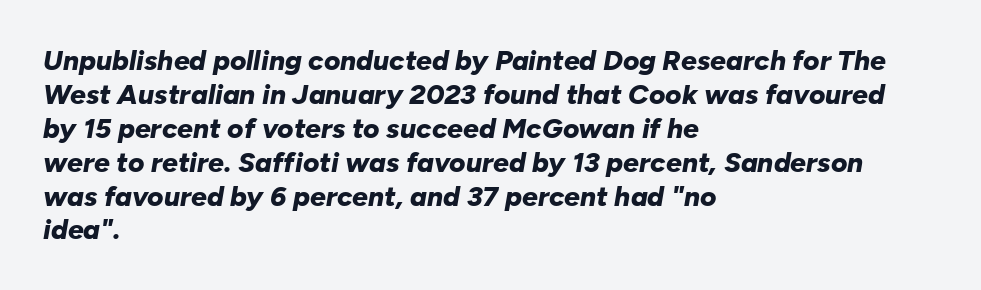
The image shows 28 px bold type, italic (leaning right); set left-aligned, line spacing 1.21x, normal letter spacing, not underlined; low stroke contrast and a medium x-height.
